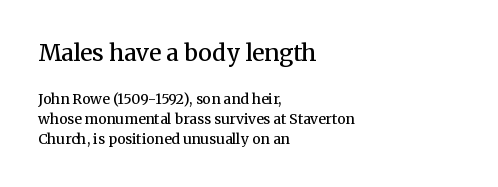
Q: Is the text bold? A: Semi-bold.
Q: Is the text italic (slanted)? A: No, it is upright.
Q: Is the text underlined? A: No.
Q: How is the paragraph aligned? A: Left-aligned.
Q: Is the spacing between letters normal or unusually wide? A: Normal.
Q: Is the spacing between lines tight, normal or loose? A: Normal.
Q: Which block of text is set in a larger size, the first (top) or the second (bottom)? A: The first (top) one.
